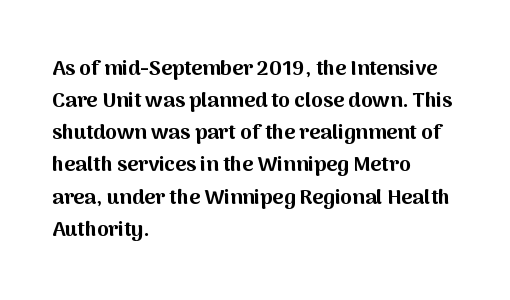
Tracking value appears to be zero — textbook default spacing. Is the type bold? Yes — the strokes are clearly thick and heavy. The block of text has a typical density, with ordinary space between rows. The rag falls on the right side of this text block. Words float on clear page, feet unadorned.
